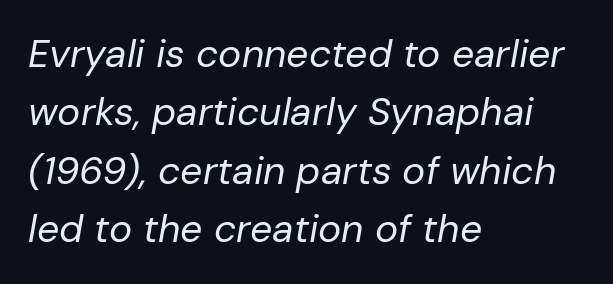
Q: Is the text bold? A: No.
Q: Is the text italic (slanted)? A: Yes, it leans right by about 10 degrees.
Q: Is the text underlined? A: No.
Q: How is the paragraph aligned? A: Left-aligned.
Q: Is the spacing between letters normal or unusually wide? A: Normal.
Q: Is the spacing between lines tight, normal or loose? A: Normal.
Q: Width (condensed, normal, or wide)? A: Normal.
Q: Stroke contrast? A: Low.
Q: x-height? A: Medium.
Q: Monospaced? A: No.
